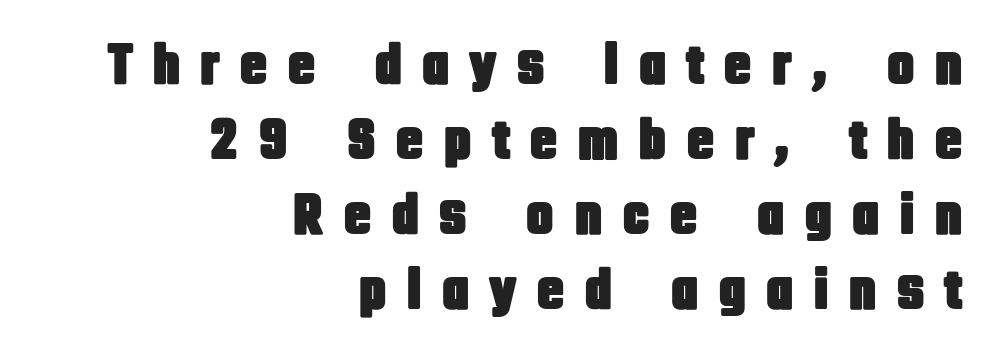
Q: Is the text italic (slanted)? A: No, it is upright.
Q: Is the typeface a serif or a sans-serif typeface? A: Sans-serif.
Q: Is the text underlined? A: No.
Q: How is the paragraph aligned? A: Right-aligned.
Q: Is the spacing between letters normal or unusually wide? A: Unusually wide.
Q: Is the spacing between lines tight, normal or loose? A: Normal.
Q: Width (condensed, normal, or wide)? A: Condensed.
Q: Stroke contrast? A: Low.
Q: x-height? A: Large.
Q: Monospaced? A: No.
